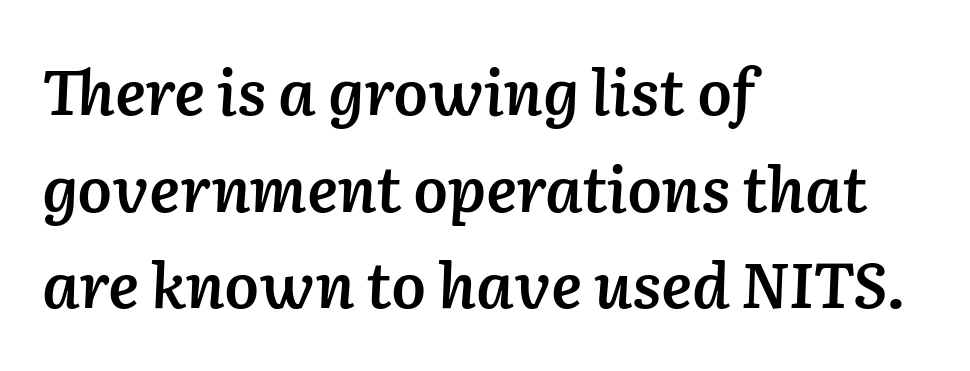
The lines sit at an ordinary, default distance from one another. The zone under the glyphs is completely vacant. The sample has been set in demibold, a notch under bold. Is this a fixed-width face? No — the glyphs have proportional, varying widths. Teacher's note: observe the even left margin — that is flush-left alignment.
